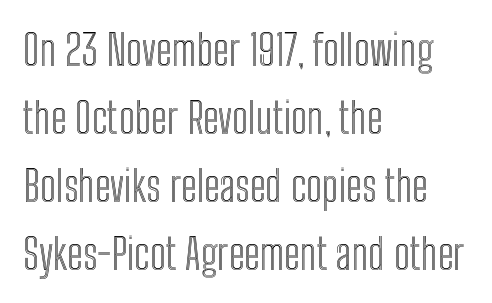
Q: Is the text italic (slanted)? A: No, it is upright.
Q: Is the text underlined? A: No.
Q: How is the paragraph aligned? A: Left-aligned.
Q: Is the spacing between letters normal or unusually wide? A: Normal.
Q: Is the spacing between lines tight, normal or loose? A: Normal.
Q: Width (condensed, normal, or wide)? A: Condensed.
Q: x-height? A: Medium.
Q: Monospaced? A: No.
